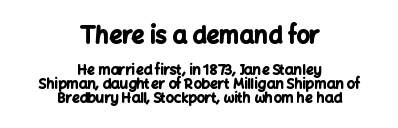
Notice how the stems are strictly vertical — no italics here. The gaps between neighbouring characters are ordinary and unremarkable. Every row of glyphs is offset so its center matches the block's center. This block would grow much taller if given ordinary leading; it's compressed now.
